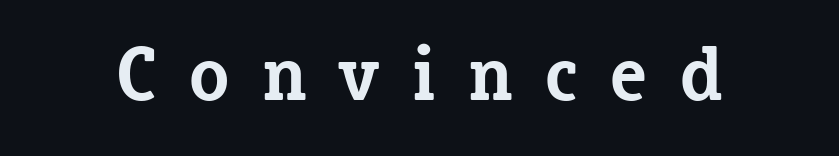
The image shows 76 px bold serif type, upright; set unusually wide letter spacing (+0.41 em), not underlined; low stroke contrast and a medium x-height.
